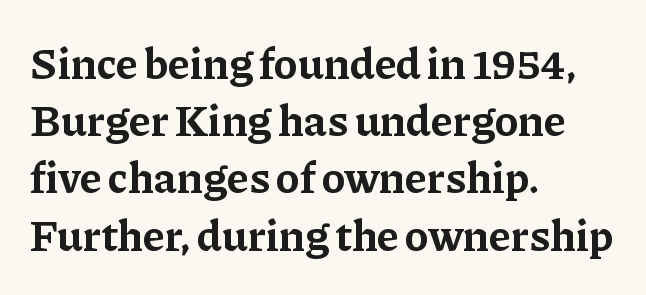
Notice how the passage keeps a crisp vertical edge on the left only. A typesetter would label this face a serif. You can tell it's not italic because the verticals are truly vertical. Thick stems and heavy bowls — unmistakably bold. The space beneath each line is pristine and unruled. Looks like regular typesetting: each glyph gets only the width it needs.
